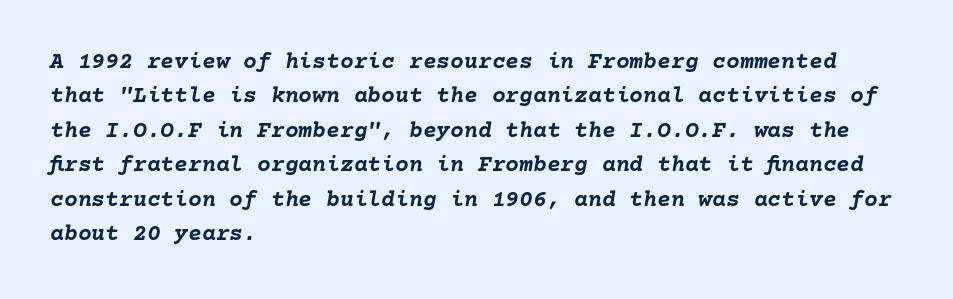
When letters slant like this, we call the style italic. Lines of text with bare space underneath. Strokes here are thick enough to call this a true bold. Characters follow at the spacing the type designer built in. Line spacing here is normal. A student would call this left alignment; a typographer would say flush left, rag right.
